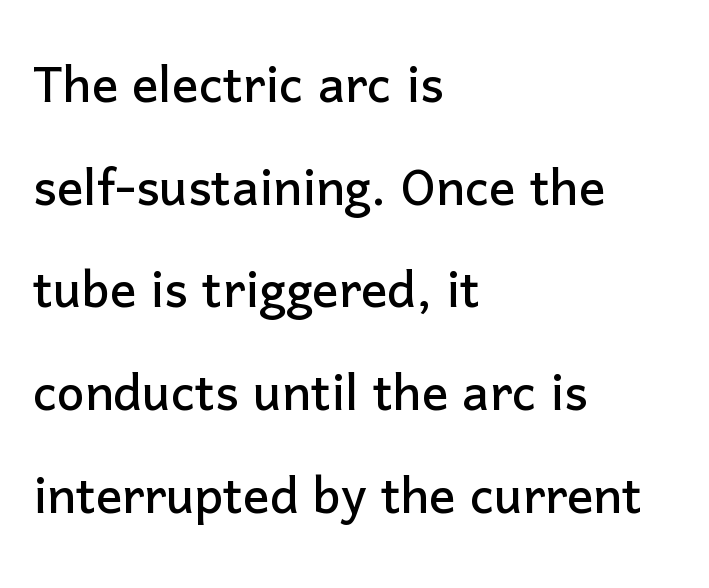
The image shows 65 px sans-serif type, upright; set left-aligned, normal line spacing (1.58x), normal letter spacing, not underlined; low stroke contrast and a medium x-height.
